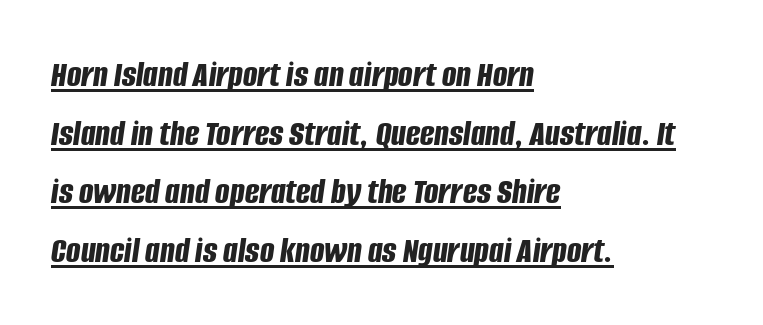
Q: Is the text bold? A: Yes.
Q: Is the text italic (slanted)? A: Yes, it leans right by about 8 degrees.
Q: Is the text underlined? A: Yes.
Q: How is the paragraph aligned? A: Left-aligned.
Q: Is the spacing between letters normal or unusually wide? A: Normal.
Q: Is the spacing between lines tight, normal or loose? A: Normal.
Q: Width (condensed, normal, or wide)? A: Condensed.
Q: Stroke contrast? A: Low.
Q: x-height? A: Large.
Q: Monospaced? A: No.
